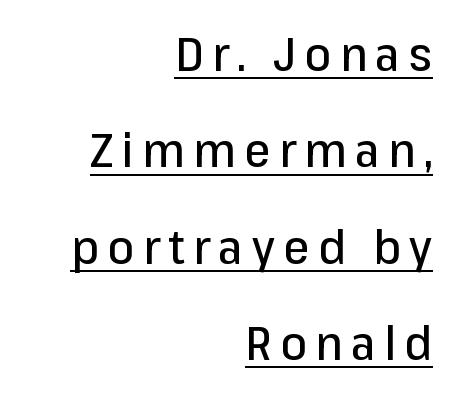
Each letter's strokes conclude bluntly, with no projecting serifs. Posture: vertical. Emphasis is given by a line drawn under the lettering. Short and long lines alike share a common ending point at right.
